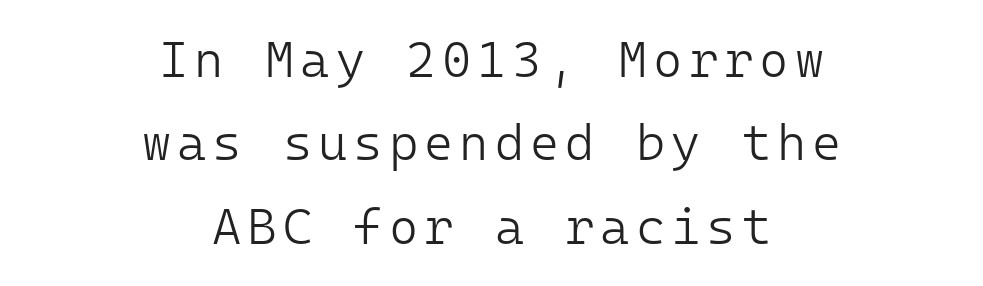
Q: Is the text bold? A: No.
Q: Is the text italic (slanted)? A: No, it is upright.
Q: Is the typeface a serif or a sans-serif typeface? A: Sans-serif.
Q: Is the text underlined? A: No.
Q: How is the paragraph aligned? A: Centered.
Q: Is the spacing between lines tight, normal or loose? A: Normal.
Q: Width (condensed, normal, or wide)? A: Normal.
Q: Stroke contrast? A: Low.
Q: x-height? A: Medium.
Q: Monospaced? A: Yes.
